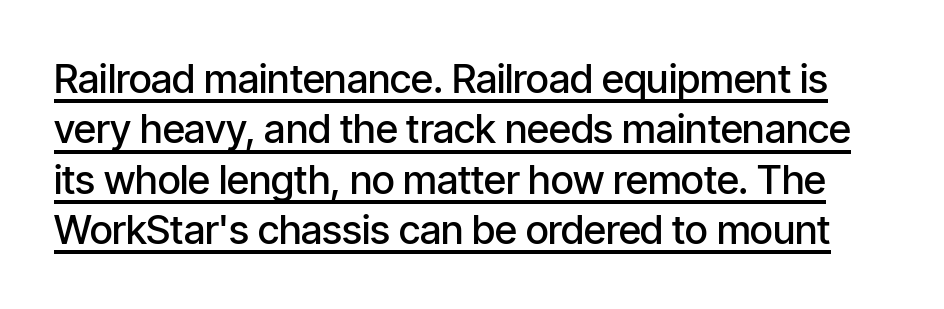
{"serif": "no", "italic": "no", "bold": "semi", "weight": "semibold", "width": "condensed", "stroke_contrast": "low", "x_height": "medium", "monospaced": "no", "underline": "yes", "line_spacing": "normal", "line_spacing_ratio": 1.26, "letter_spacing": "normal", "letter_spacing_em": 0.0, "glyph_px": 40}
